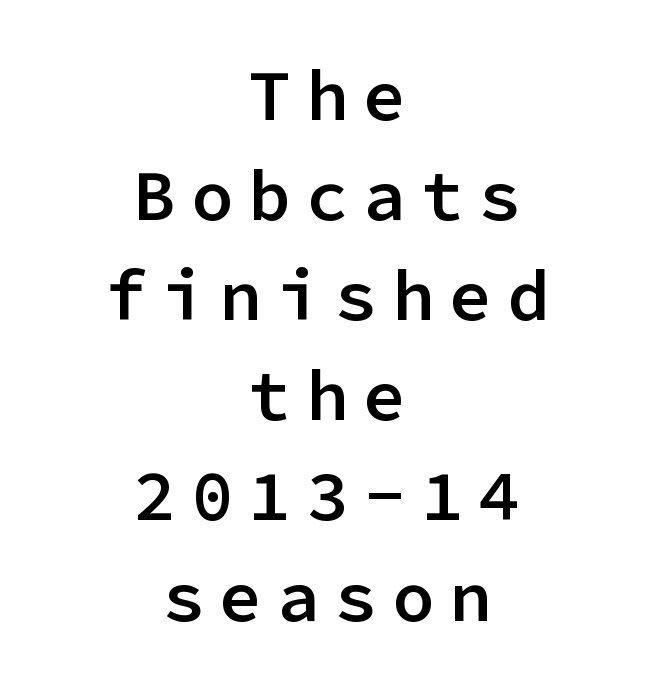
Every character here occupies the same horizontal width, giving the sample a typewriter-like rhythm. Notice how the stems are strictly vertical — no italics here. Teacher's note: observe the equal gaps on both sides — that is centered alignment. The words here are not underlined. Font category for this specimen: sans-serif.
